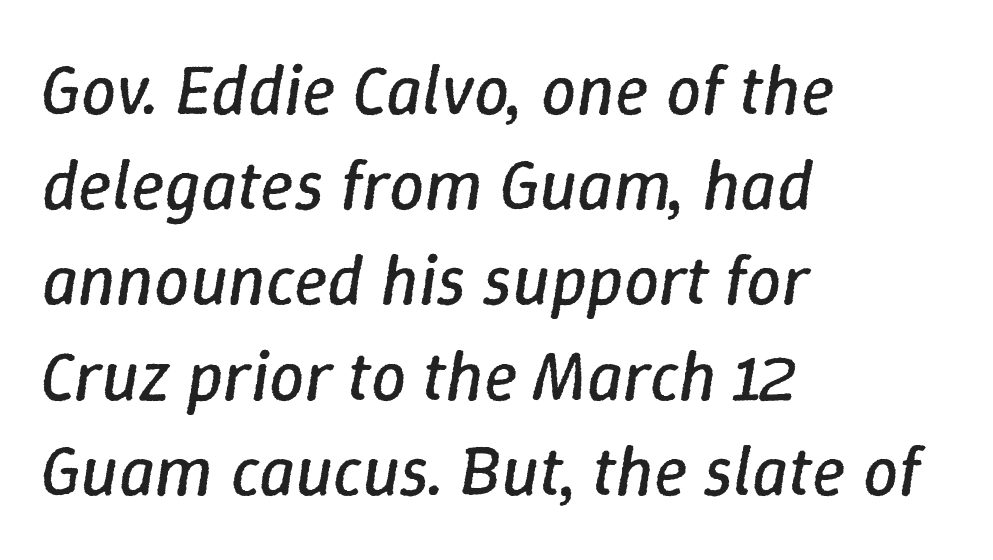
{"italic": "yes", "lean": "right", "slant_degrees": 9, "bold": "no", "weight": "regular", "width": "normal", "stroke_contrast": "low", "x_height": "medium", "monospaced": "no", "underline": "no", "align": "left", "line_spacing": "normal", "line_spacing_ratio": 1.36, "letter_spacing": "normal", "letter_spacing_em": 0.0, "glyph_px": 70}
